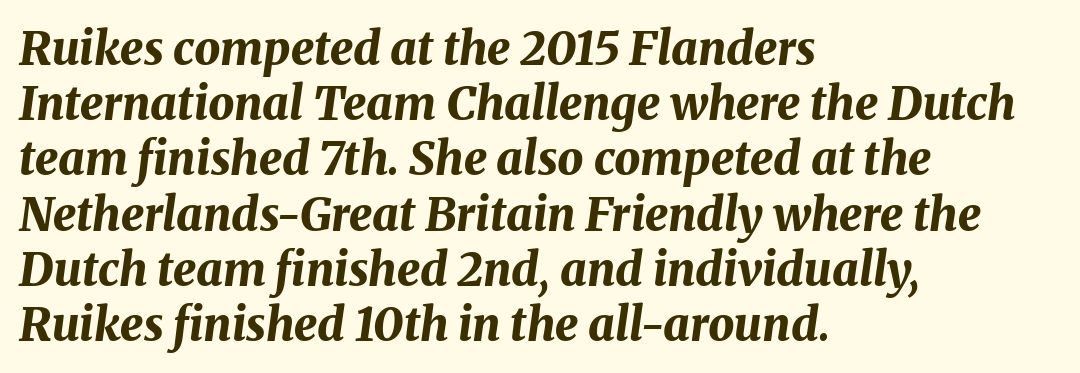
Q: Is the text bold? A: Yes.
Q: Is the text italic (slanted)? A: Yes, it leans right by about 8 degrees.
Q: Is the text underlined? A: No.
Q: How is the paragraph aligned? A: Left-aligned.
Q: Is the spacing between letters normal or unusually wide? A: Normal.
Q: Width (condensed, normal, or wide)? A: Normal.
Q: Stroke contrast? A: Medium.
Q: x-height? A: Medium.
Q: Monospaced? A: No.
